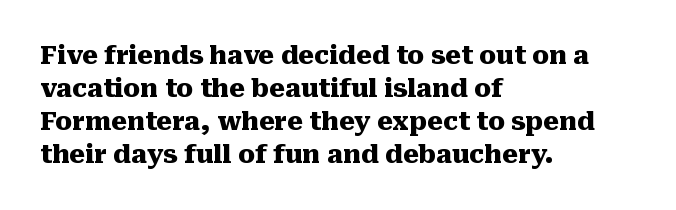
{"italic": "no", "bold": "yes", "underline": "no", "align": "left", "line_spacing": "normal", "line_spacing_ratio": 1.32, "letter_spacing": "normal", "letter_spacing_em": 0.0, "glyph_px": 25}
